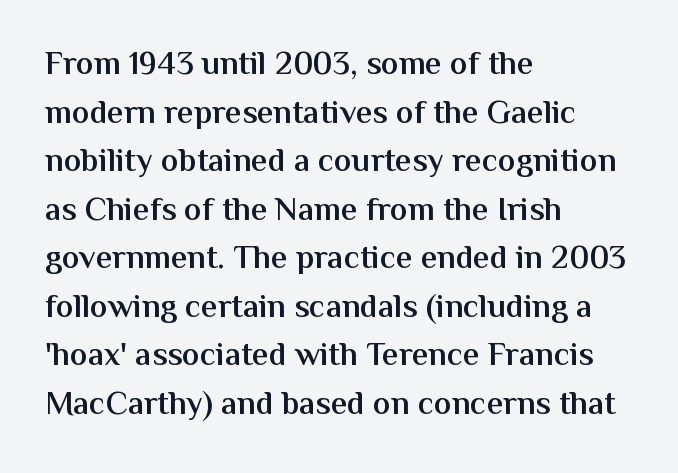
Q: Is the text bold? A: Semi-bold.
Q: Is the text italic (slanted)? A: No, it is upright.
Q: Is the typeface a serif or a sans-serif typeface? A: Sans-serif.
Q: Is the text underlined? A: No.
Q: How is the paragraph aligned? A: Left-aligned.
Q: Is the spacing between letters normal or unusually wide? A: Normal.
Q: Is the spacing between lines tight, normal or loose? A: Normal.
Q: Width (condensed, normal, or wide)? A: Normal.
Q: Stroke contrast? A: Medium.
Q: x-height? A: Medium.
Q: Monospaced? A: No.
